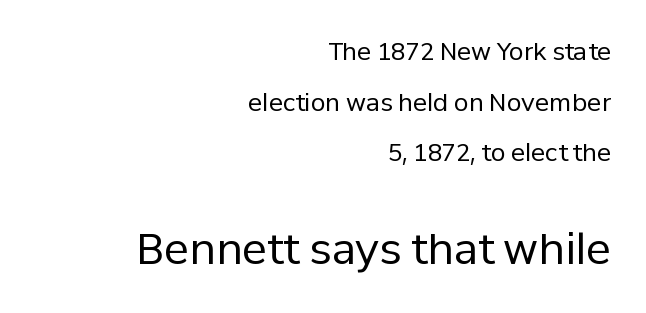
The image shows 42 px regular-weight sans-serif type, upright; set right-aligned, loose line spacing (2.11x), normal letter spacing, not underlined; the second (bottom) block is 1.75x larger; low stroke contrast and a medium x-height.
